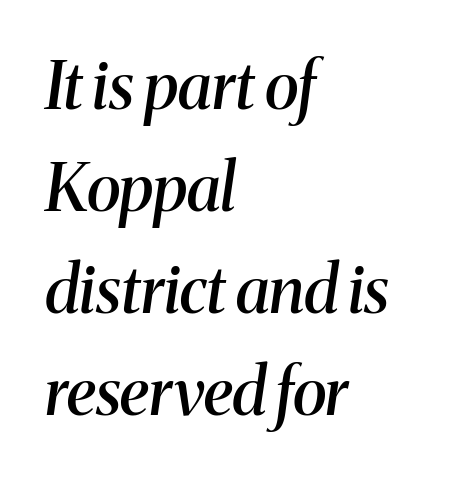
Q: Is the text bold? A: Semi-bold.
Q: Is the text italic (slanted)? A: Yes, it leans right by about 8 degrees.
Q: Is the typeface a serif or a sans-serif typeface? A: Serif.
Q: Is the text underlined? A: No.
Q: How is the paragraph aligned? A: Left-aligned.
Q: Is the spacing between letters normal or unusually wide? A: Normal.
Q: Is the spacing between lines tight, normal or loose? A: Normal.
Q: Width (condensed, normal, or wide)? A: Normal.
Q: Stroke contrast? A: Medium.
Q: x-height? A: Medium.
Q: Monospaced? A: No.
